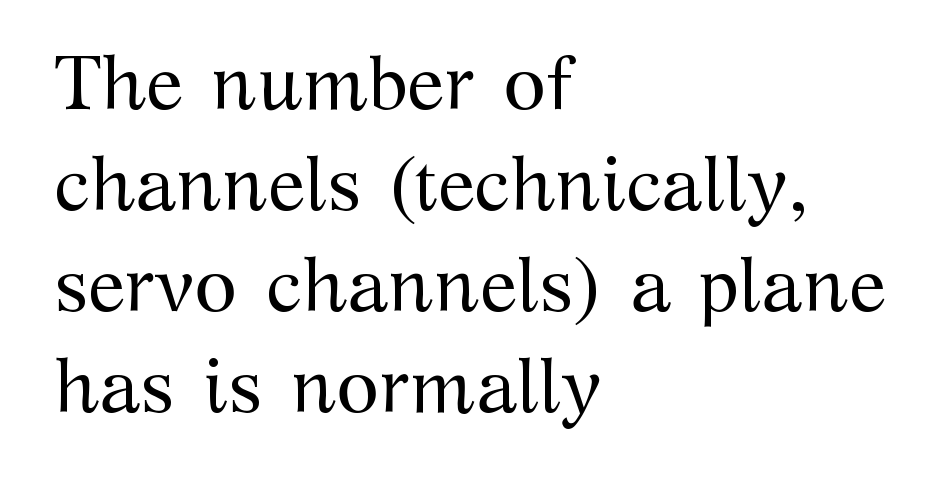
{"serif": "yes", "italic": "no", "bold": "no", "weight": "regular", "width": "normal", "stroke_contrast": "medium", "x_height": "medium", "monospaced": "no", "underline": "no", "align": "left", "line_spacing": "normal", "line_spacing_ratio": 1.31, "letter_spacing": "normal", "letter_spacing_em": 0.0, "glyph_px": 77}
